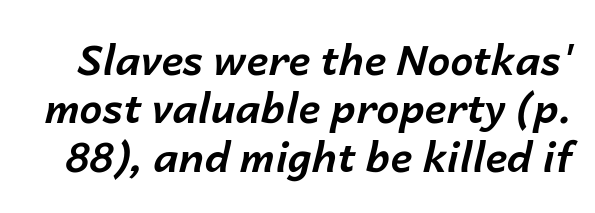
As a designer I'd log this as weight 700, bold. The passage shown leans; its letterforms are oblique. Is this a fixed-width face? No — the glyphs have proportional, varying widths. Anything drawn beneath the words? Only blank space. Each word holds together tightly as a unit, with standard inter-letter gaps.
